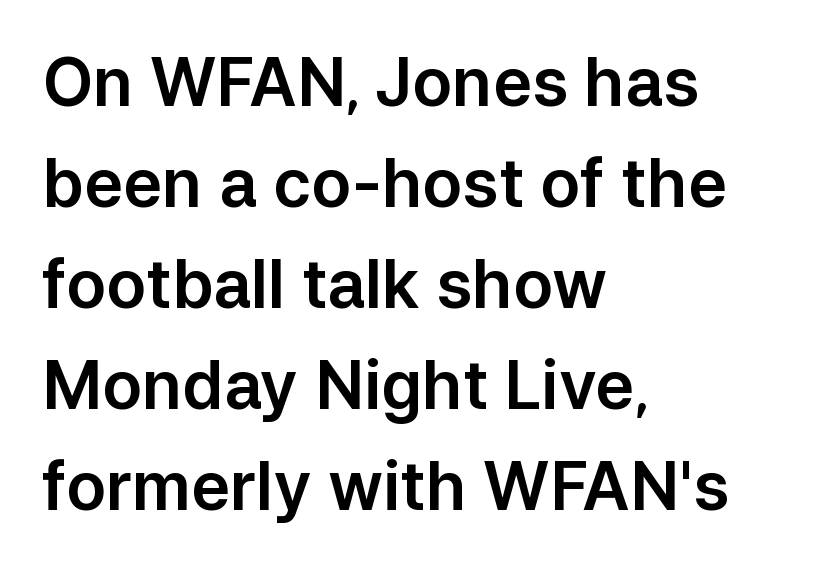
Note the varied advance widths — an 'i' is clearly narrower than an 'm'. Rows of type keep a routine distance in the vertical direction. The paragraph shown leans on its left margin. Beneath every word, the page is bare. Designer's note — italics off, roman on.
